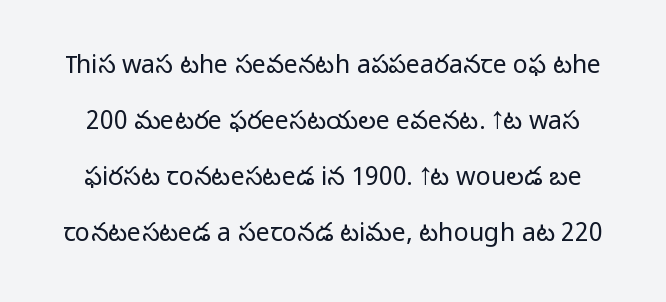
Vertically, the passage feels expansive, rows floating well apart. Letters rest on an invisible, unmarked baseline. Students, note that the glyphs here touch the page at normal intervals. Nope, not italic — everything's standing straight.
